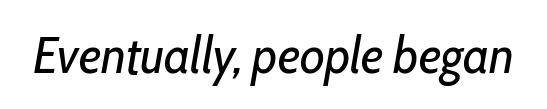
The image shows 51 px regular-weight, condensed type, italic (leaning right); set normal letter spacing, not underlined; low stroke contrast and a medium x-height.
